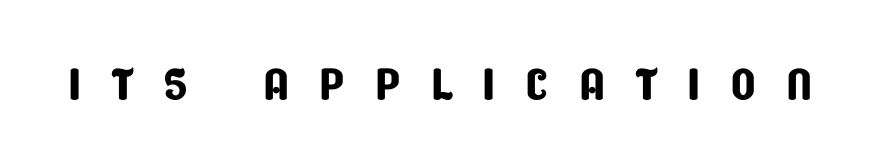
Q: Is the typeface a serif or a sans-serif typeface? A: Sans-serif.
Q: Is the text underlined? A: No.
Q: Is the spacing between letters normal or unusually wide? A: Unusually wide.
Q: Width (condensed, normal, or wide)? A: Condensed.
Q: Stroke contrast? A: Low.
Q: x-height? A: Large.
Q: Monospaced? A: No.
